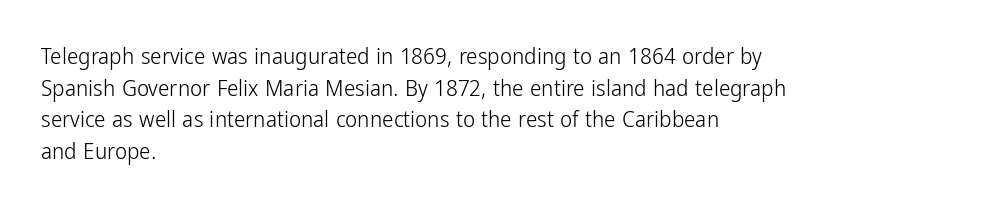
Q: Is the text bold? A: No.
Q: Is the text italic (slanted)? A: No, it is upright.
Q: Is the text underlined? A: No.
Q: How is the paragraph aligned? A: Left-aligned.
Q: Is the spacing between letters normal or unusually wide? A: Normal.
Q: Is the spacing between lines tight, normal or loose? A: Normal.
